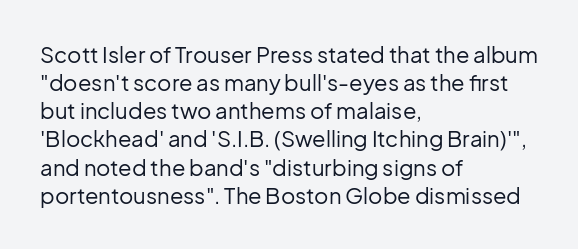
The image shows 22 px text type, upright; set left-aligned, normal line spacing (1.28x), normal letter spacing, not underlined.
